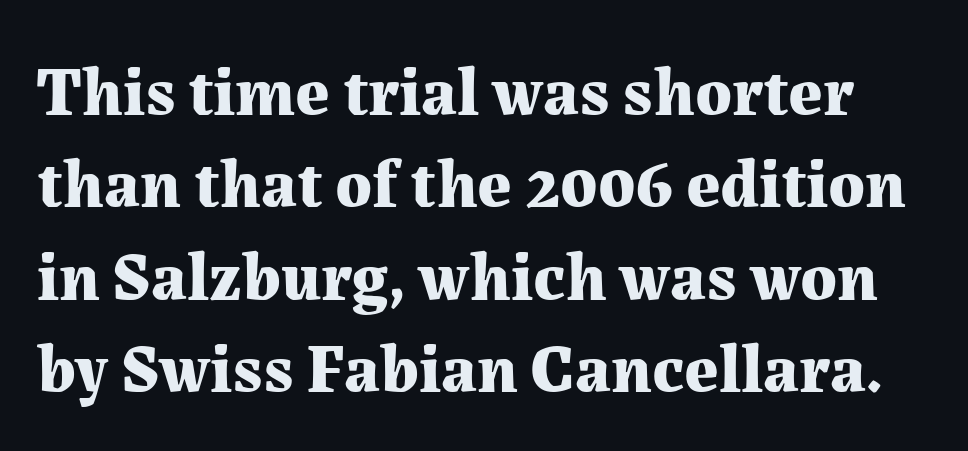
{"serif": "yes", "italic": "no", "bold": "yes", "weight": "bold", "width": "normal", "stroke_contrast": "medium", "x_height": "medium", "monospaced": "no", "underline": "no", "line_spacing": "normal", "line_spacing_ratio": 1.36, "letter_spacing": "normal", "letter_spacing_em": 0.0, "glyph_px": 68}
